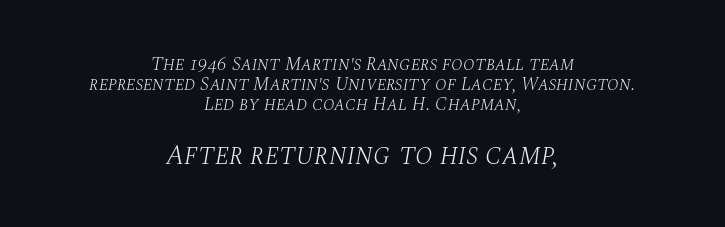
Q: Is the text bold? A: No.
Q: Is the text italic (slanted)? A: Yes, it leans right by about 10 degrees.
Q: Is the typeface a serif or a sans-serif typeface? A: Serif.
Q: Is the text underlined? A: No.
Q: How is the paragraph aligned? A: Centered.
Q: Is the spacing between letters normal or unusually wide? A: Normal.
Q: Is the spacing between lines tight, normal or loose? A: Tight.
Q: Which block of text is set in a larger size, the first (top) or the second (bottom)? A: The second (bottom) one.
Q: Width (condensed, normal, or wide)? A: Normal.
Q: Stroke contrast? A: Medium.
Q: x-height? A: Large.
Q: Monospaced? A: No.
